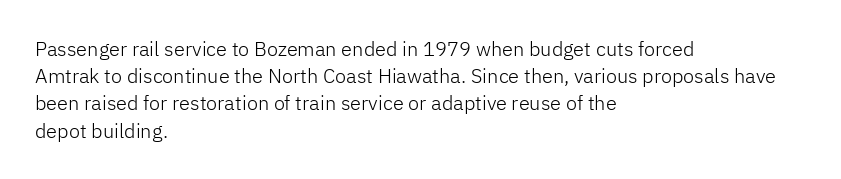
Q: Is the text bold? A: No.
Q: Is the text italic (slanted)? A: No, it is upright.
Q: Is the text underlined? A: No.
Q: How is the paragraph aligned? A: Left-aligned.
Q: Is the spacing between letters normal or unusually wide? A: Normal.
Q: Is the spacing between lines tight, normal or loose? A: Normal.
